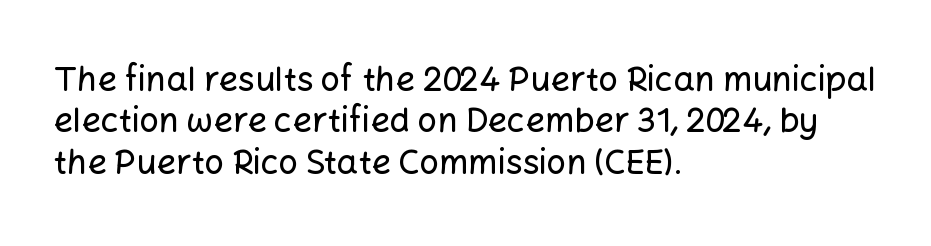
The letters stand upright; this is a roman face. What kind of face is this? One without serifs — a sans. These lines are rendered in a variable-pitch font. The strip under each line holds only bare page. Is the letter spacing exaggerated? No — it looks like the ordinary default.
